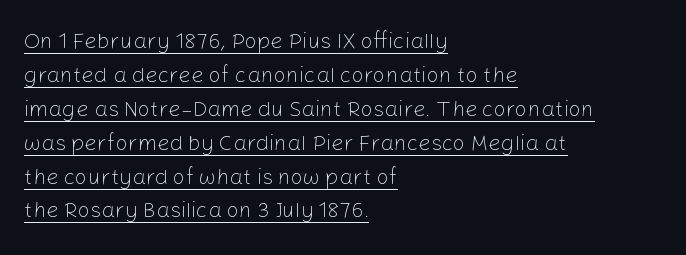
The gaps between neighbouring characters are ordinary and unremarkable. What's the leading like? Ordinary, nothing unusual. If you drew a ruler down the left edge, every line would touch it. The typography opts for an upright posture over an oblique one.
